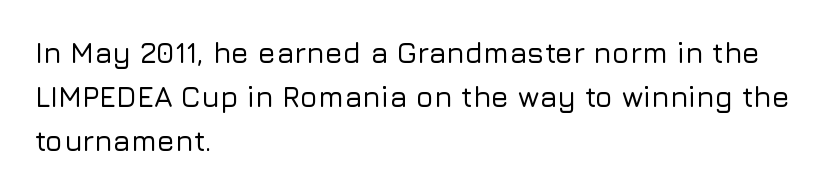
Q: Is the text italic (slanted)? A: No, it is upright.
Q: Is the typeface a serif or a sans-serif typeface? A: Sans-serif.
Q: Is the text underlined? A: No.
Q: How is the paragraph aligned? A: Left-aligned.
Q: Is the spacing between letters normal or unusually wide? A: Normal.
Q: Is the spacing between lines tight, normal or loose? A: Normal.
Q: Width (condensed, normal, or wide)? A: Normal.
Q: Stroke contrast? A: Low.
Q: x-height? A: Medium.
Q: Monospaced? A: No.
